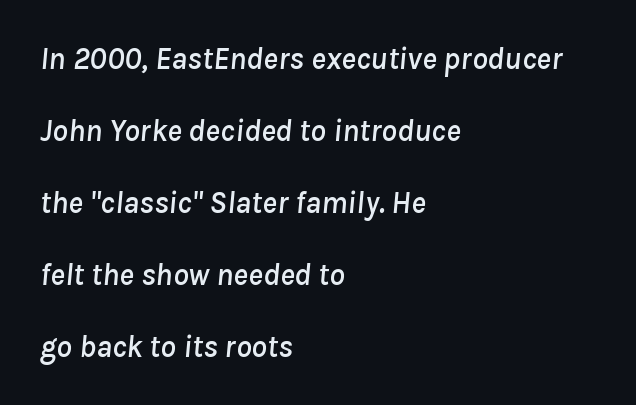
The image shows 31 px text type, italic (leaning right); set left-aligned, loose line spacing (2.32x), normal letter spacing, not underlined; low stroke contrast and a medium x-height.
